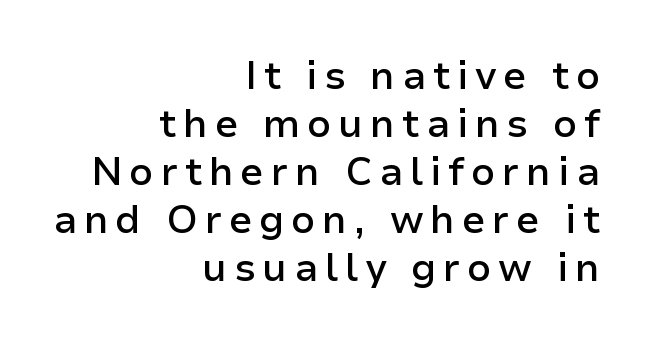
Q: Is the text bold? A: Semi-bold.
Q: Is the text italic (slanted)? A: No, it is upright.
Q: Is the typeface a serif or a sans-serif typeface? A: Sans-serif.
Q: Is the text underlined? A: No.
Q: How is the paragraph aligned? A: Right-aligned.
Q: Width (condensed, normal, or wide)? A: Normal.
Q: Stroke contrast? A: Low.
Q: x-height? A: Medium.
Q: Monospaced? A: No.
